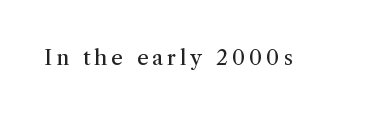
Q: Is the text bold? A: No.
Q: Is the text italic (slanted)? A: No, it is upright.
Q: Is the text underlined? A: No.
